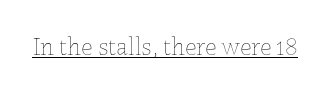
Q: Is the text bold? A: No.
Q: Is the text italic (slanted)? A: No, it is upright.
Q: Is the text underlined? A: Yes.
Q: Is the spacing between letters normal or unusually wide? A: Normal.
